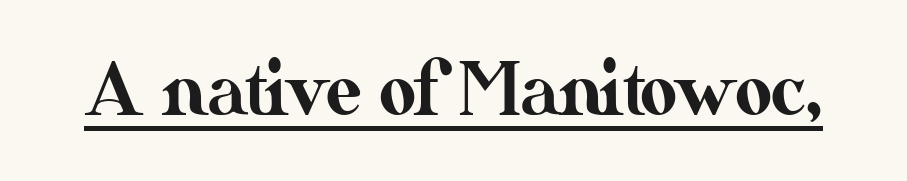
{"italic": "no", "width": "normal", "stroke_contrast": "medium", "x_height": "small", "monospaced": "no", "underline": "yes", "letter_spacing": "normal", "letter_spacing_em": 0.0, "glyph_px": 72}
